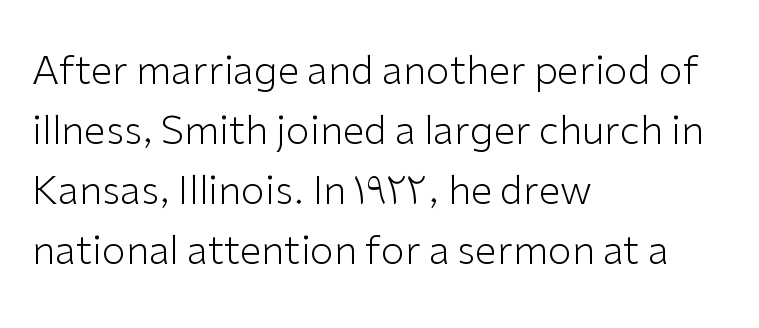
The image shows 39 px light sans-serif type, upright; set left-aligned, normal line spacing (1.54x), normal letter spacing, not underlined; low stroke contrast and a medium x-height.
